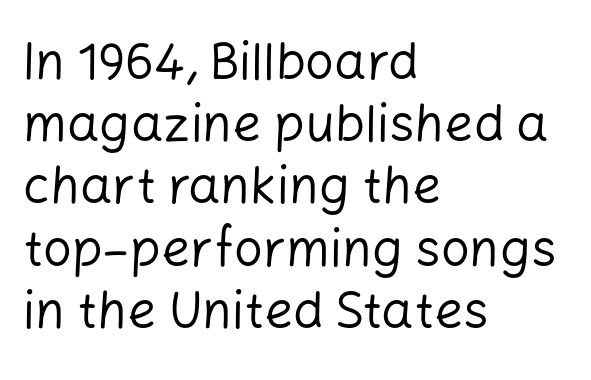
Q: Is the text bold? A: No.
Q: Is the text italic (slanted)? A: No, it is upright.
Q: Is the typeface a serif or a sans-serif typeface? A: Sans-serif.
Q: Is the text underlined? A: No.
Q: How is the paragraph aligned? A: Left-aligned.
Q: Is the spacing between letters normal or unusually wide? A: Normal.
Q: Width (condensed, normal, or wide)? A: Normal.
Q: Stroke contrast? A: Low.
Q: x-height? A: Medium.
Q: Monospaced? A: No.
